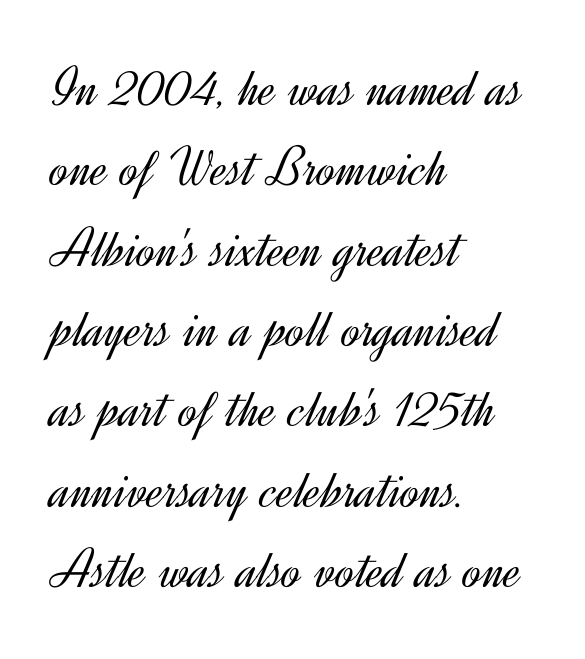
Q: Is the text bold? A: No.
Q: Is the text italic (slanted)? A: Yes.
Q: Is the typeface a serif or a sans-serif typeface? A: Sans-serif.
Q: Is the text underlined? A: No.
Q: How is the paragraph aligned? A: Left-aligned.
Q: Is the spacing between letters normal or unusually wide? A: Normal.
Q: Is the spacing between lines tight, normal or loose? A: Normal.
Q: Width (condensed, normal, or wide)? A: Normal.
Q: x-height? A: Small.
Q: Monospaced? A: No.
